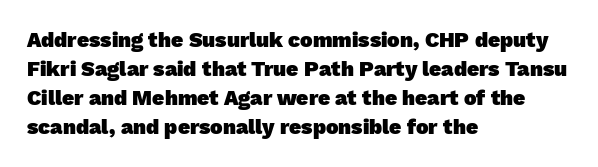
Q: Is the text bold? A: Yes.
Q: Is the text underlined? A: No.
Q: How is the paragraph aligned? A: Left-aligned.
Q: Is the spacing between letters normal or unusually wide? A: Normal.
Q: Is the spacing between lines tight, normal or loose? A: Normal.
